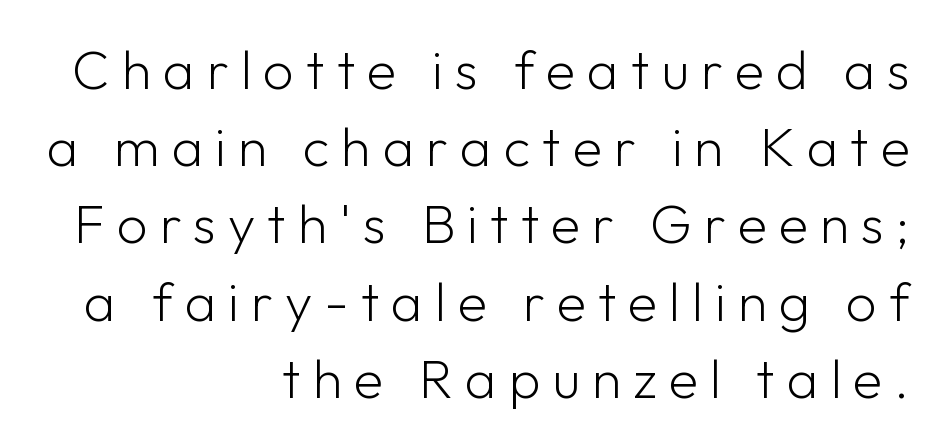
The image shows 54 px light sans-serif type, upright; set right-aligned, normal line spacing (1.43x), unusually wide letter spacing (+0.22 em), not underlined; low stroke contrast and a medium x-height.
